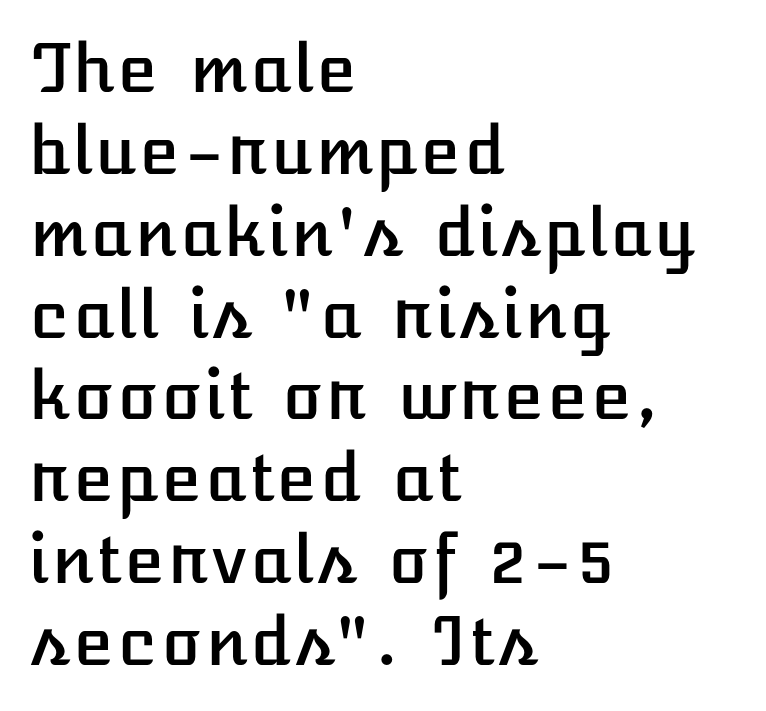
Q: Is the text italic (slanted)? A: No, it is upright.
Q: Is the text underlined? A: No.
Q: How is the paragraph aligned? A: Left-aligned.
Q: Is the spacing between letters normal or unusually wide? A: Normal.
Q: Width (condensed, normal, or wide)? A: Normal.
Q: Stroke contrast? A: Low.
Q: x-height? A: Medium.
